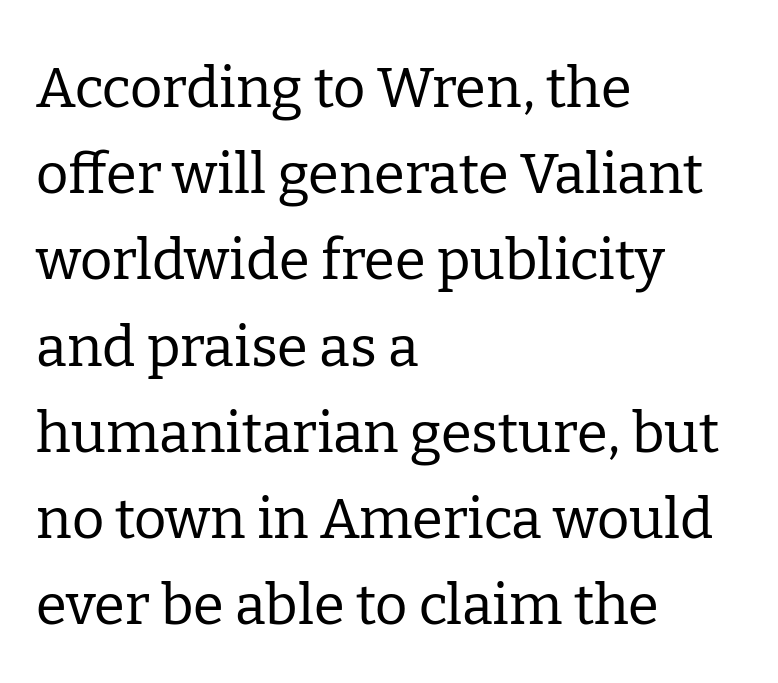
Q: Is the text bold? A: No.
Q: Is the text italic (slanted)? A: No, it is upright.
Q: Is the typeface a serif or a sans-serif typeface? A: Serif.
Q: Is the text underlined? A: No.
Q: How is the paragraph aligned? A: Left-aligned.
Q: Is the spacing between letters normal or unusually wide? A: Normal.
Q: Is the spacing between lines tight, normal or loose? A: Normal.
Q: Width (condensed, normal, or wide)? A: Normal.
Q: Stroke contrast? A: Low.
Q: x-height? A: Medium.
Q: Monospaced? A: No.
